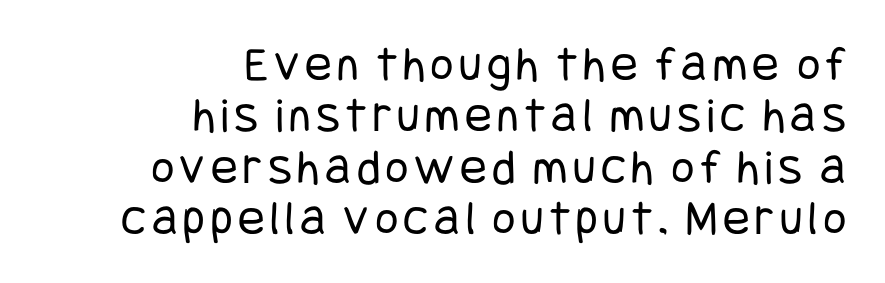
{"serif": "no", "italic": "no", "bold": "no", "weight": "regular", "width": "condensed", "stroke_contrast": "low", "x_height": "large", "underline": "no", "align": "right", "line_spacing": "tight", "line_spacing_ratio": 1.03, "glyph_px": 50}
